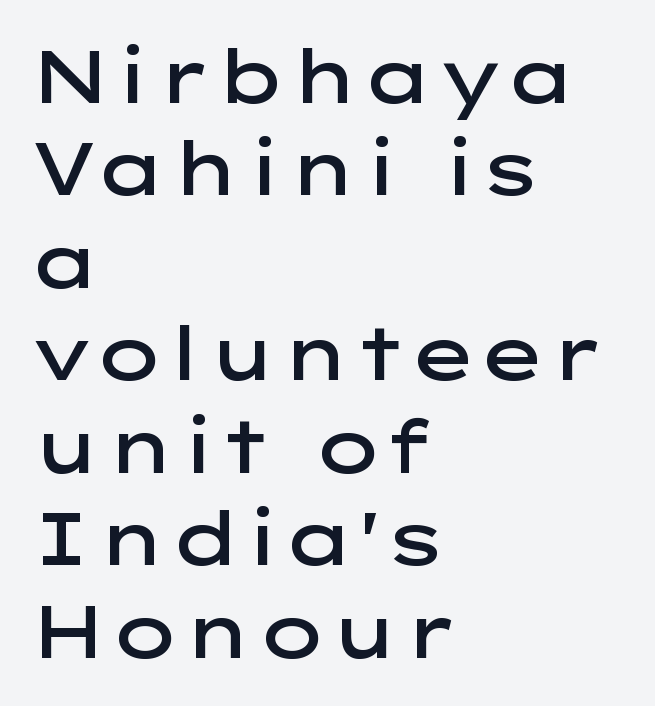
{"serif": "no", "italic": "no", "bold": "semi", "weight": "semibold", "width": "wide", "stroke_contrast": "low", "x_height": "medium", "monospaced": "no", "underline": "no", "align": "left", "line_spacing": "normal", "line_spacing_ratio": 1.25, "letter_spacing": "normal", "letter_spacing_em": 0.0, "glyph_px": 74}
